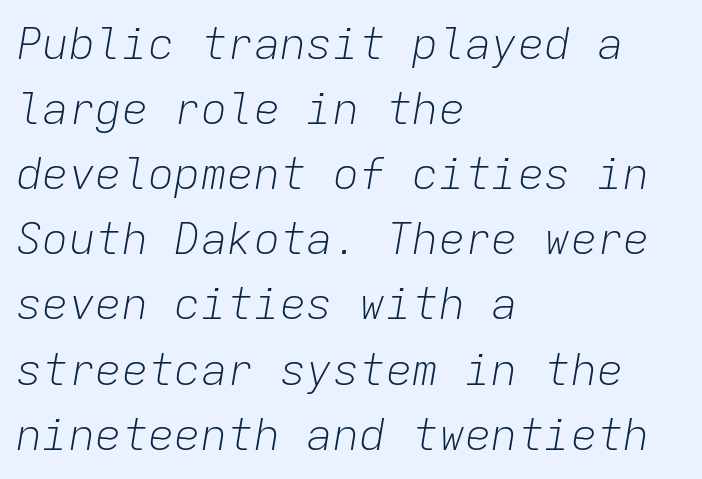
Q: Is the text bold? A: No.
Q: Is the text italic (slanted)? A: Yes, it leans right by about 9 degrees.
Q: Is the text underlined? A: No.
Q: How is the paragraph aligned? A: Left-aligned.
Q: Is the spacing between letters normal or unusually wide? A: Normal.
Q: Is the spacing between lines tight, normal or loose? A: Normal.
Q: Width (condensed, normal, or wide)? A: Normal.
Q: Stroke contrast? A: Low.
Q: x-height? A: Medium.
Q: Monospaced? A: Yes.
